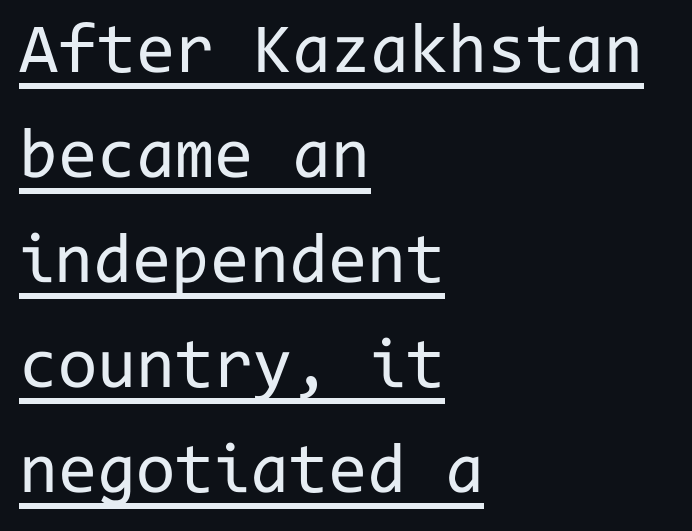
The image shows 71 px regular-weight sans-serif type, upright, monospaced; set left-aligned, normal line spacing (1.48x), normal letter spacing, underlined; low stroke contrast and a medium x-height.
